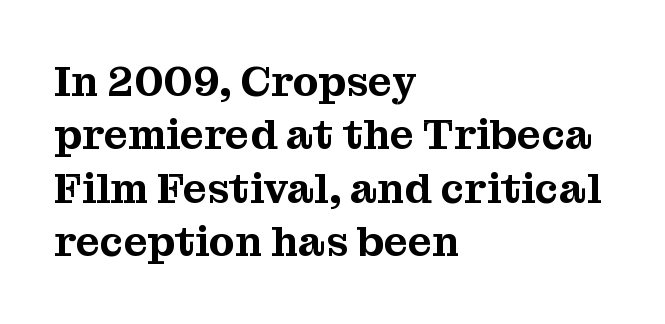
Q: Is the text italic (slanted)? A: No, it is upright.
Q: Is the typeface a serif or a sans-serif typeface? A: Serif.
Q: Is the text underlined? A: No.
Q: How is the paragraph aligned? A: Left-aligned.
Q: Is the spacing between letters normal or unusually wide? A: Normal.
Q: Is the spacing between lines tight, normal or loose? A: Normal.
Q: Width (condensed, normal, or wide)? A: Normal.
Q: Stroke contrast? A: Medium.
Q: x-height? A: Medium.
Q: Monospaced? A: No.
